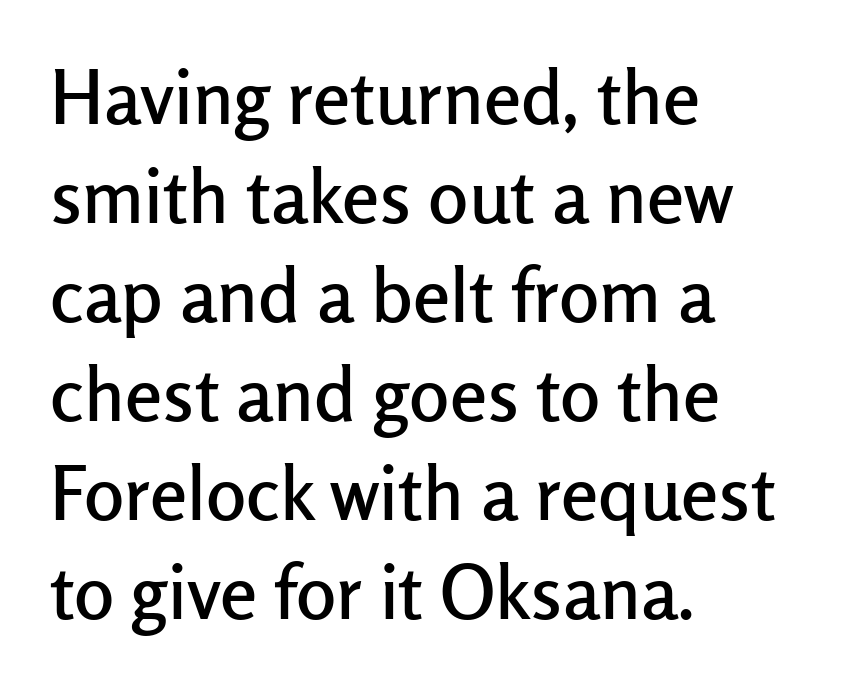
{"serif": "no", "italic": "no", "width": "normal", "stroke_contrast": "low", "x_height": "medium", "monospaced": "no", "underline": "no", "align": "left", "line_spacing": "normal", "line_spacing_ratio": 1.32, "letter_spacing": "normal", "letter_spacing_em": 0.0, "glyph_px": 75}
